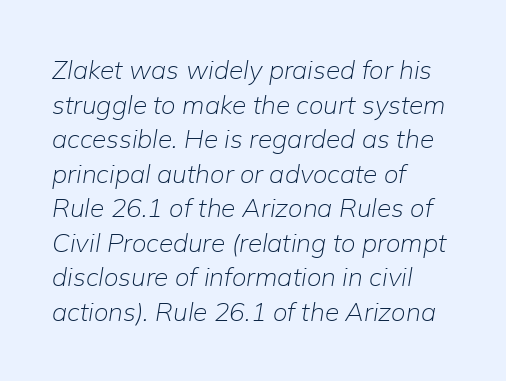
Tracking value appears to be zero — textbook default spacing. Heft: none added — not bold. This rendering features lettering with no underline. The typesetter chose a ragged-right arrangement here. The designer left line spacing at the default.
